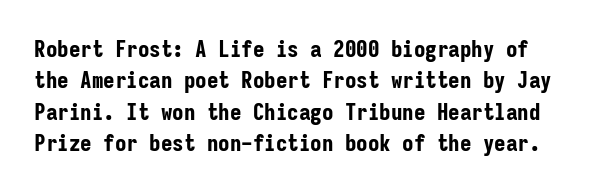
A clean baseline with only descenders dipping below it. Regular leading. Heavy-handed strokes throughout: this text is bold. The specimen reads as upright at a glance. Words appear dense and cohesive because spacing is normal.
